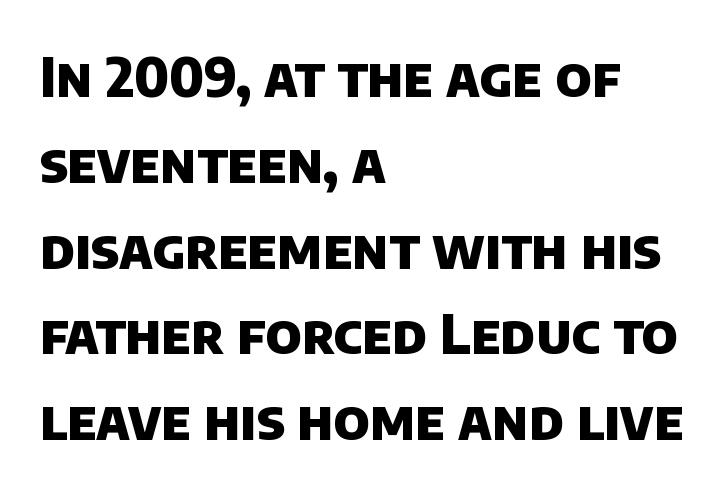
The image shows 55 px heavy sans-serif type; set left-aligned, normal line spacing (1.56x), normal letter spacing, not underlined; low stroke contrast and a large x-height.
